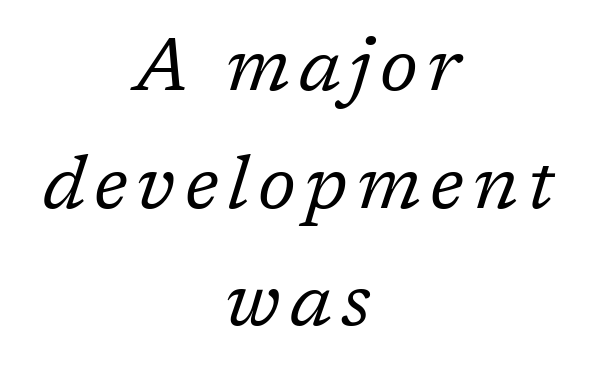
Q: Is the text bold? A: No.
Q: Is the text italic (slanted)? A: Yes, it leans right by about 17 degrees.
Q: Is the typeface a serif or a sans-serif typeface? A: Serif.
Q: Is the text underlined? A: No.
Q: How is the paragraph aligned? A: Centered.
Q: Is the spacing between lines tight, normal or loose? A: Normal.
Q: Width (condensed, normal, or wide)? A: Normal.
Q: Stroke contrast? A: Low.
Q: x-height? A: Medium.
Q: Monospaced? A: No.
